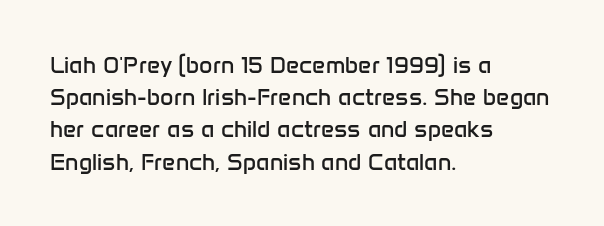
Q: Is the text bold? A: No.
Q: Is the text italic (slanted)? A: No, it is upright.
Q: Is the text underlined? A: No.
Q: How is the paragraph aligned? A: Left-aligned.
Q: Is the spacing between letters normal or unusually wide? A: Normal.
Q: Is the spacing between lines tight, normal or loose? A: Normal.
